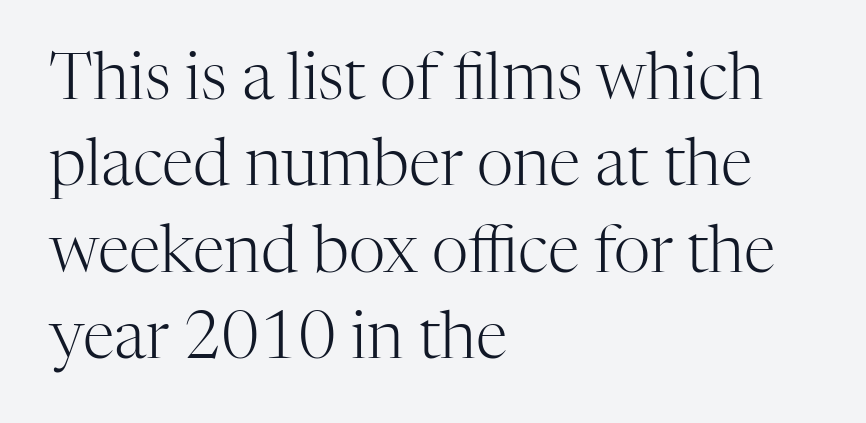
{"serif": "yes", "italic": "no", "bold": "no", "weight": "light", "width": "normal", "stroke_contrast": "high", "x_height": "medium", "monospaced": "no", "underline": "no", "align": "left", "line_spacing": "normal", "line_spacing_ratio": 1.35, "letter_spacing": "normal", "letter_spacing_em": 0.0, "glyph_px": 64}
